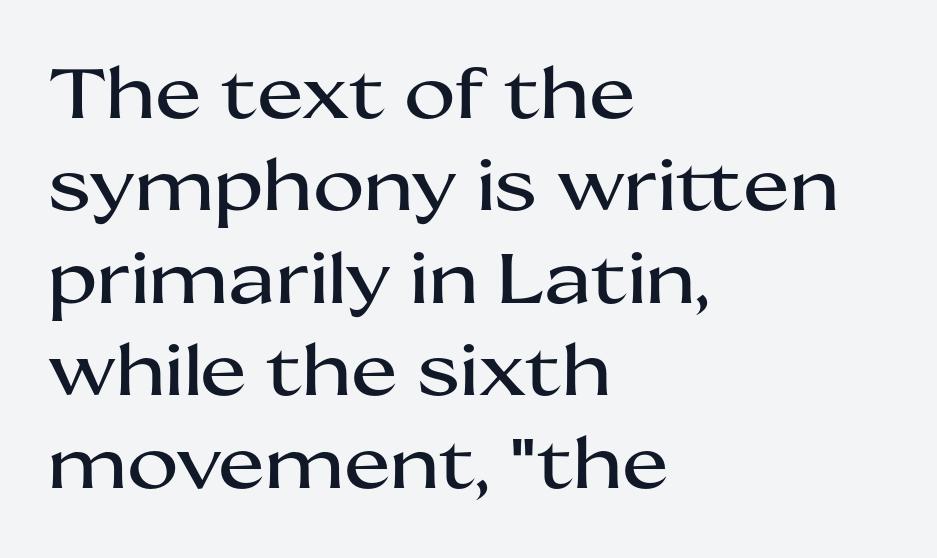
Q: Is the text italic (slanted)? A: No, it is upright.
Q: Is the text underlined? A: No.
Q: How is the paragraph aligned? A: Left-aligned.
Q: Is the spacing between letters normal or unusually wide? A: Normal.
Q: Is the spacing between lines tight, normal or loose? A: Normal.
Q: Width (condensed, normal, or wide)? A: Wide.
Q: Stroke contrast? A: Medium.
Q: x-height? A: Medium.
Q: Monospaced? A: No.
